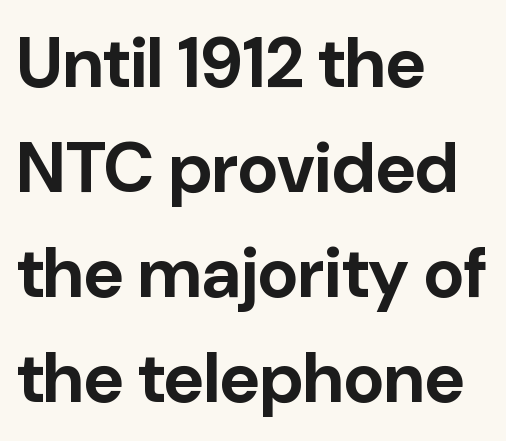
{"serif": "no", "italic": "no", "bold": "yes", "weight": "bold", "width": "normal", "stroke_contrast": "low", "x_height": "medium", "monospaced": "no", "underline": "no", "align": "left", "line_spacing": "normal", "line_spacing_ratio": 1.5, "letter_spacing": "normal", "letter_spacing_em": 0.0, "glyph_px": 70}
